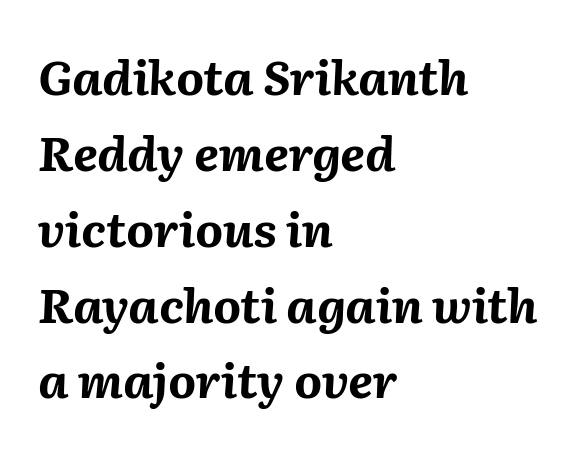
The image shows 48 px bold type, italic (leaning right); set left-aligned, normal line spacing (1.58x), normal letter spacing, not underlined; medium stroke contrast and a medium x-height.
